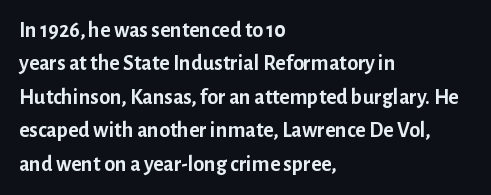
The strip under each line holds only bare page. Between one letter and the next there's only the usual sliver of space. Is there any slant? The stems are plumb. Plenty of ink on the page — the face is bold. Leading matches the norm, producing a regular column.
